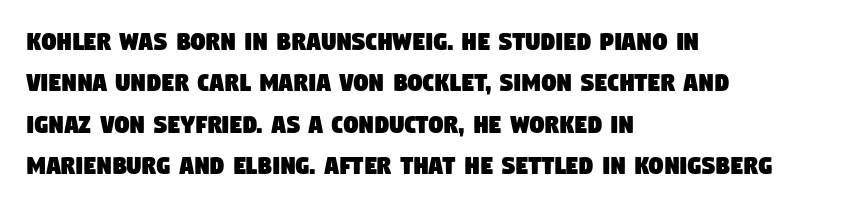
{"serif": "no", "width": "condensed", "stroke_contrast": "low", "x_height": "large", "monospaced": "no", "underline": "no", "align": "left", "line_spacing": "normal", "line_spacing_ratio": 1.43, "letter_spacing": "normal", "letter_spacing_em": 0.0, "glyph_px": 29}
